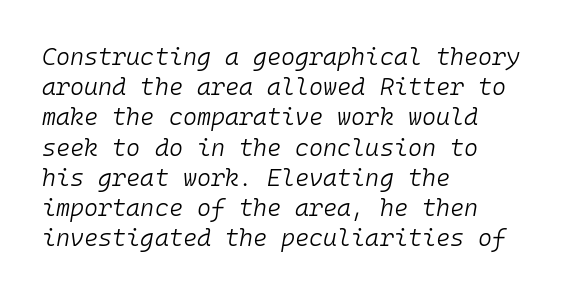
{"italic": "yes", "lean": "right", "slant_degrees": 10, "bold": "no", "underline": "no", "align": "left", "line_spacing": "normal", "line_spacing_ratio": 1.26, "letter_spacing": "normal", "letter_spacing_em": 0.0, "glyph_px": 24}
